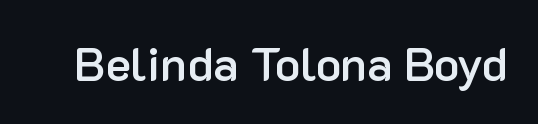
Q: Is the text bold? A: Semi-bold.
Q: Is the text italic (slanted)? A: No, it is upright.
Q: Is the typeface a serif or a sans-serif typeface? A: Sans-serif.
Q: Is the text underlined? A: No.
Q: Is the spacing between letters normal or unusually wide? A: Normal.
Q: Width (condensed, normal, or wide)? A: Normal.
Q: Stroke contrast? A: Low.
Q: x-height? A: Medium.
Q: Monospaced? A: No.
